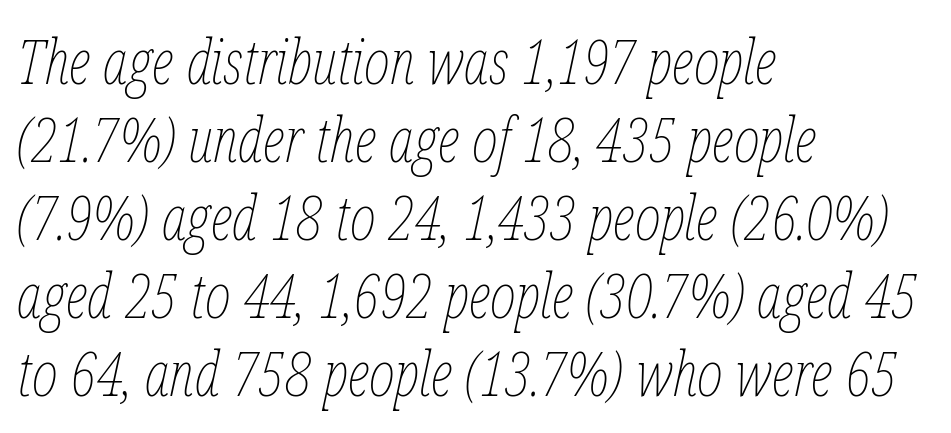
The image shows 62 px thin, condensed type, italic (leaning right); set left-aligned, normal line spacing (1.26x), normal letter spacing, not underlined; low stroke contrast and a medium x-height.
